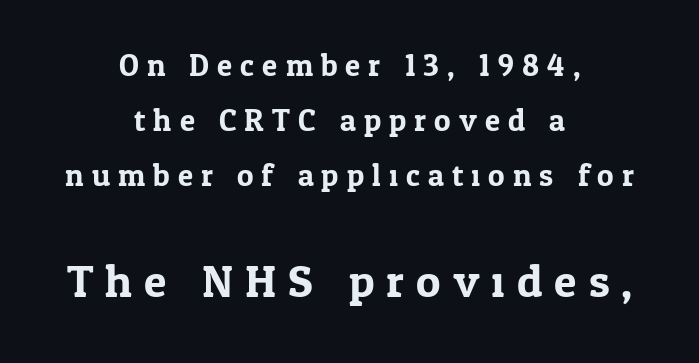
{"serif": "yes", "italic": "no", "width": "normal", "stroke_contrast": "low", "x_height": "medium", "monospaced": "no", "underline": "no", "align": "center", "line_spacing_ratio": 1.78, "letter_spacing": "wide", "letter_spacing_em": 0.26, "larger_block": "second", "size_ratio": 1.48, "glyph_px": 46}
